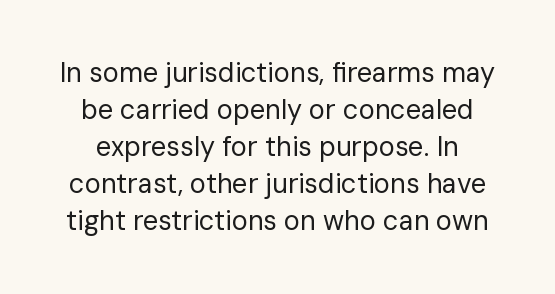
Students, observe: this is what conventionally led text looks like. Rule under the text: the space is simply empty. The letterforms sit shoulder to shoulder at normal distance. The letters look calm and open, with moderate or lighter stems. The lettering holds an erect, upright posture throughout.
